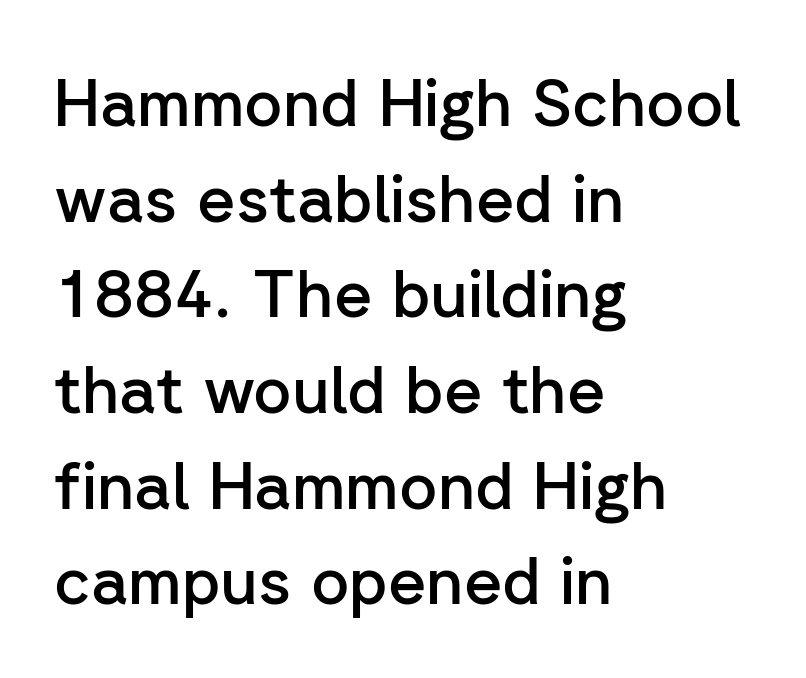
In terms of posture, this sample is upright. Line starts are locked; line ends wander. This rendering features lettering with no underline. The lines sit at an ordinary, default distance from one another. As a designer I'd log this as weight 600, semibold. Think of a printed novel: that variable character pitch is what you see here.
